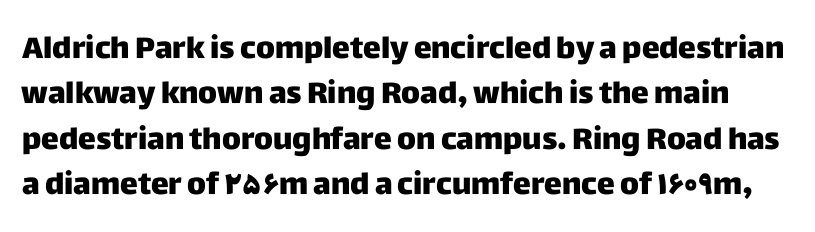
Is this a fixed-width face? No — the glyphs have proportional, varying widths. Tracking here is standard; glyphs follow each other at the usual distance. Look at the bottom of the vertical strokes: they stop flat, with no serifs. The letters stand upright; this is a roman face. Nobody drew a line under any word here.
